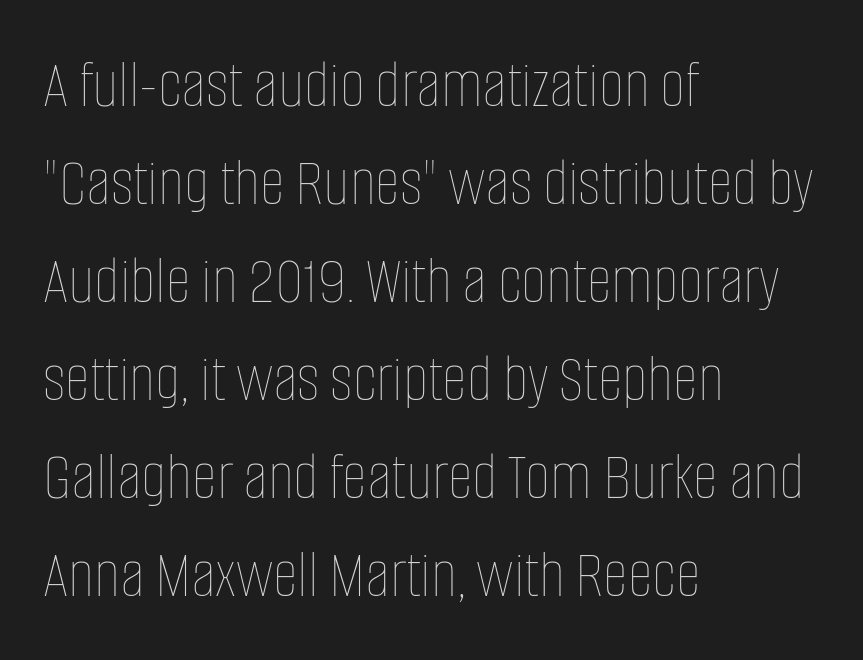
Regular leading. Think of a printed novel: that variable character pitch is what you see here. Nothing heavy about these letters — not bold at all. Horizontally, the lines are justified to the leading edge only. Do the letters lean? They stand straight. A clean baseline with only descenders dipping below it.
